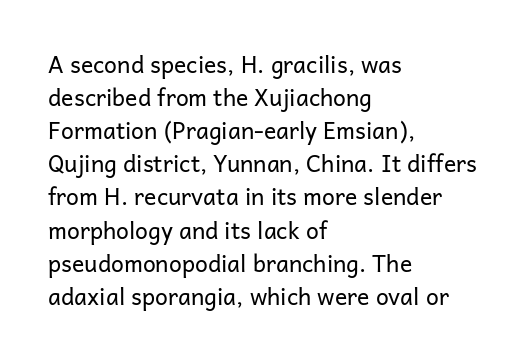
{"italic": "no", "bold": "no", "underline": "no", "align": "left", "line_spacing": "normal", "line_spacing_ratio": 1.44, "letter_spacing": "normal", "letter_spacing_em": 0.0, "glyph_px": 23}
